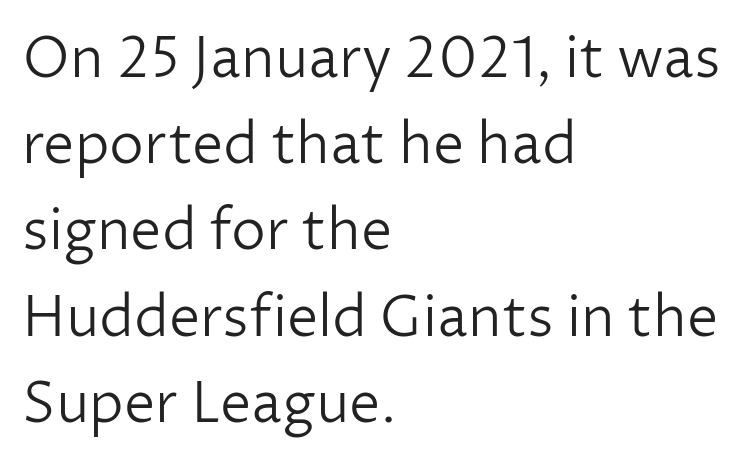
{"serif": "no", "italic": "no", "bold": "no", "weight": "light", "width": "normal", "stroke_contrast": "low", "x_height": "medium", "monospaced": "no", "underline": "no", "align": "left", "line_spacing": "normal", "line_spacing_ratio": 1.54, "letter_spacing": "normal", "letter_spacing_em": 0.0, "glyph_px": 56}
